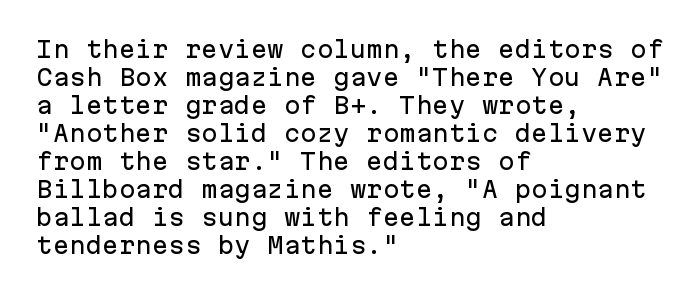
In terms of leading, this rendering sits right in the middle. Do the letters lean? They stand straight. These lines stack with their left ends in a neat column. The zone under the glyphs is completely vacant. The letters sit at their default tracking, neither squeezed nor spread.
